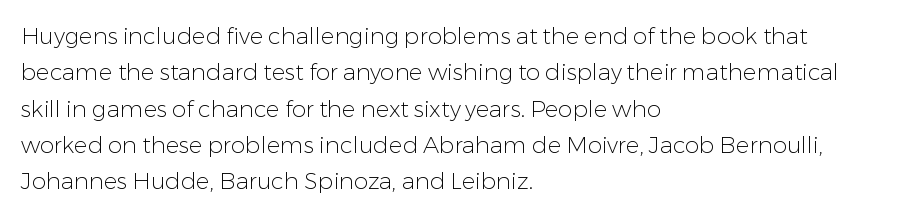
Q: Is the text bold? A: No.
Q: Is the text italic (slanted)? A: No, it is upright.
Q: Is the text underlined? A: No.
Q: How is the paragraph aligned? A: Left-aligned.
Q: Is the spacing between letters normal or unusually wide? A: Normal.
Q: Is the spacing between lines tight, normal or loose? A: Normal.
